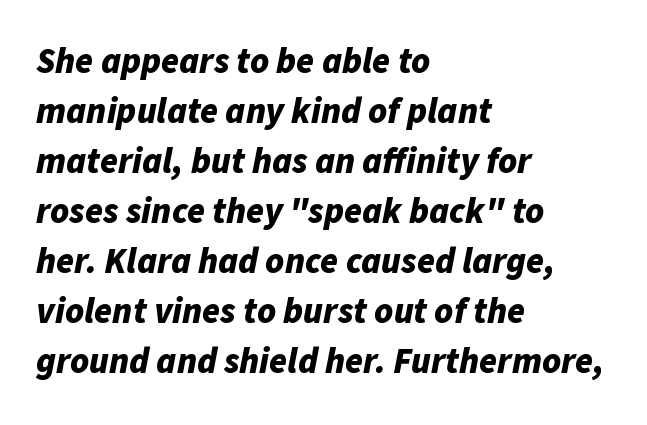
Is there much room between lines? A standard amount, neither cramped nor airy. Look at the stroke-to-counter ratio: heavy, a bold. The paragraph shown leans on its left margin. Think of a printed novel: that variable character pitch is what you see here. Tall strokes in this sample are angled rather than plumb. This rendering leaves character spacing at its baseline value.
